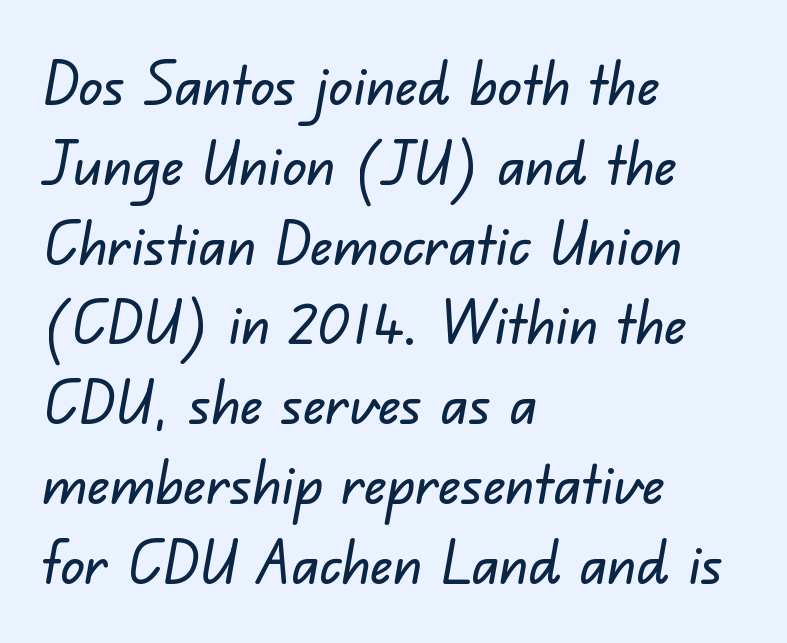
{"serif": "no", "width": "normal", "stroke_contrast": "low", "x_height": "small", "monospaced": "no", "underline": "no", "align": "left", "line_spacing": "normal", "line_spacing_ratio": 1.33, "letter_spacing": "normal", "letter_spacing_em": 0.0, "glyph_px": 60}
